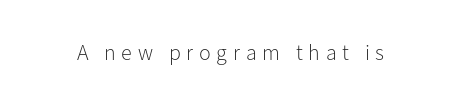
The image shows 22 px text type, upright; set unusually wide letter spacing (+0.26 em), not underlined.
